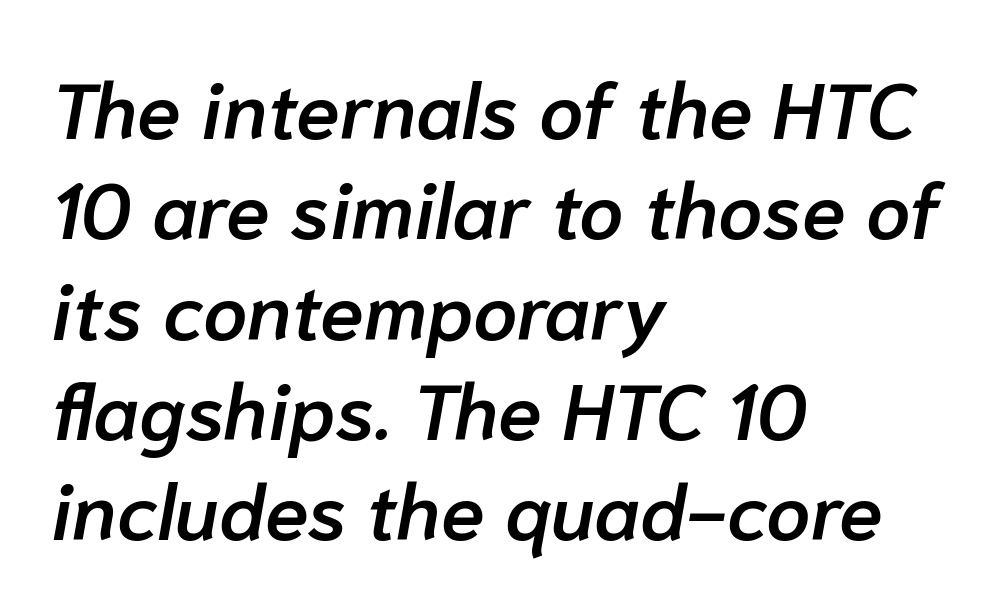
{"italic": "yes", "lean": "right", "slant_degrees": 10, "bold": "semi", "weight": "semibold", "width": "normal", "stroke_contrast": "low", "x_height": "medium", "monospaced": "no", "underline": "no", "align": "left", "line_spacing": "normal", "line_spacing_ratio": 1.27, "letter_spacing": "normal", "letter_spacing_em": 0.0, "glyph_px": 79}
